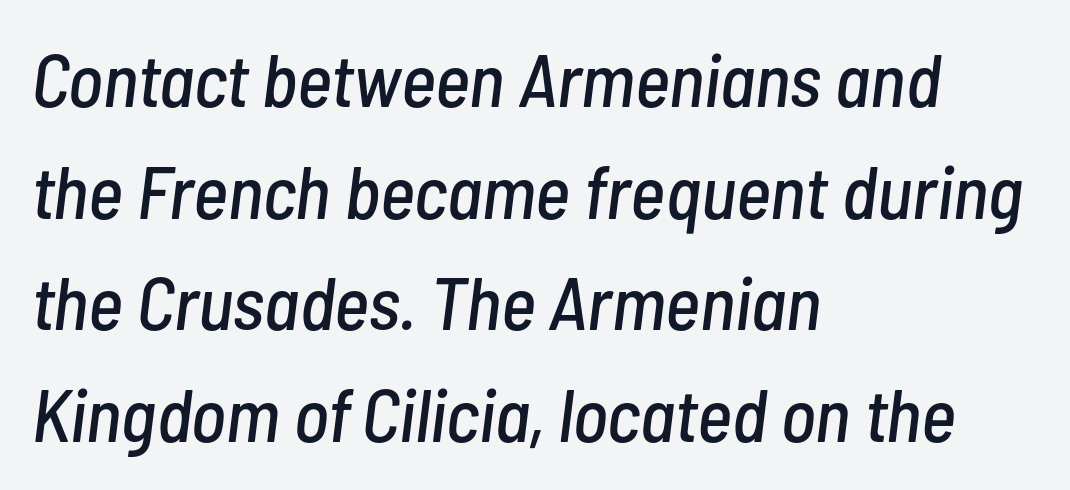
Every character sits at an angle, as italics do. The paragraph has a hard left edge and a soft right edge. Descender tails drop into unmarked territory. Varying glyph widths throughout — classic text-font behaviour. This sample uses plain, unmodified letter spacing.
